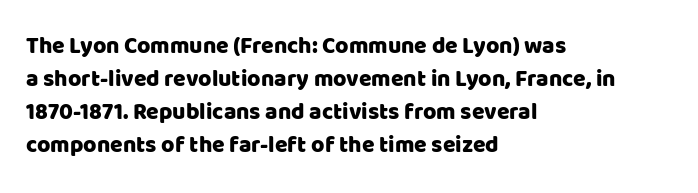
The block of text has a typical density, with ordinary space between rows. Tracking here is standard; glyphs follow each other at the usual distance. The strip under each line holds only bare page. The lettering holds an erect, upright posture throughout. Teacher's note: observe the even left margin — that is flush-left alignment.
